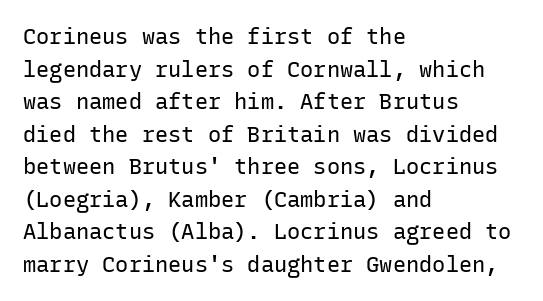
Rows of type keep a routine distance in the vertical direction. The space beneath each line is pristine and unruled. Which margin do the lines hug? The left one — the right edge is uneven. The letterforms sit shoulder to shoulder at normal distance.
